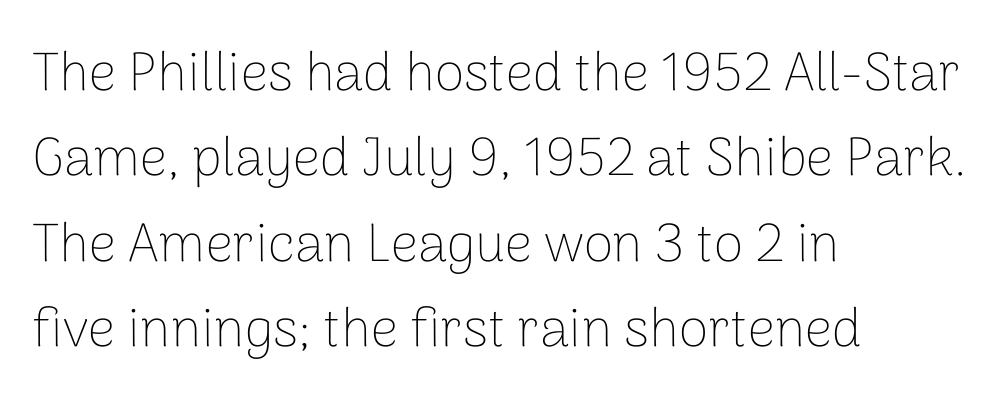
Designer's note — italics off, roman on. Does extra space separate the letters? No, they use regular spacing. The lines are quadded left. This sample uses a sans-serif face. Just letters on the line, the space beneath them empty.
